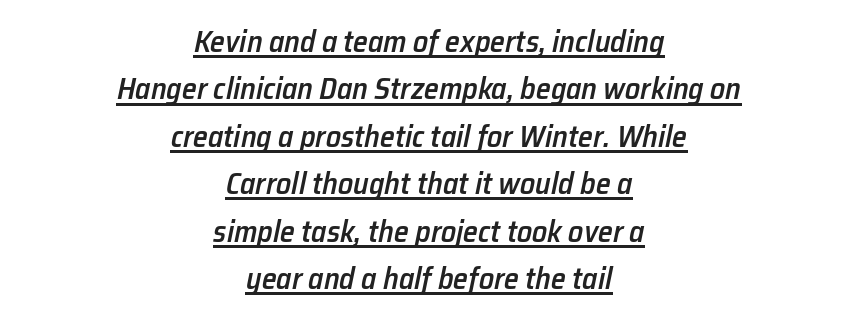
Baseline-to-baseline distance is the conventional proportion of letter height. Letter spacing: default. Horizontally, the lines are justified to the midpoint only. The face used here appears with an underline applied. Character widths vary here, with narrow letters taking less room than wide ones.
